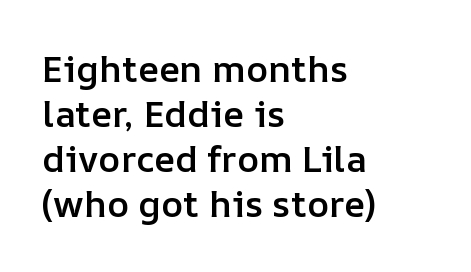
Q: Is the text bold? A: Semi-bold.
Q: Is the text italic (slanted)? A: No, it is upright.
Q: Is the text underlined? A: No.
Q: How is the paragraph aligned? A: Left-aligned.
Q: Is the spacing between letters normal or unusually wide? A: Normal.
Q: Width (condensed, normal, or wide)? A: Normal.
Q: Stroke contrast? A: Low.
Q: x-height? A: Medium.
Q: Monospaced? A: No.
